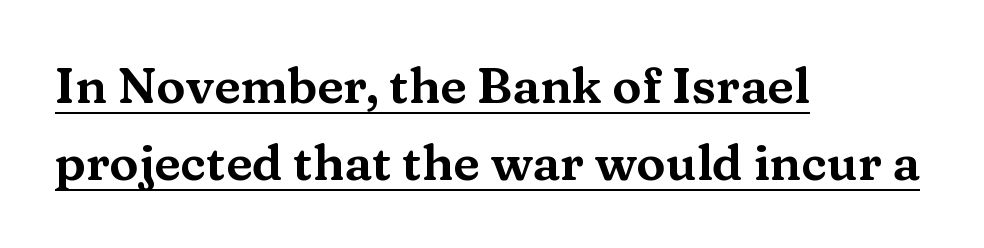
Q: Is the text italic (slanted)? A: No, it is upright.
Q: Is the typeface a serif or a sans-serif typeface? A: Serif.
Q: Is the text underlined? A: Yes.
Q: How is the paragraph aligned? A: Left-aligned.
Q: Is the spacing between letters normal or unusually wide? A: Normal.
Q: Is the spacing between lines tight, normal or loose? A: Normal.
Q: Width (condensed, normal, or wide)? A: Wide.
Q: Stroke contrast? A: Medium.
Q: x-height? A: Medium.
Q: Monospaced? A: No.
